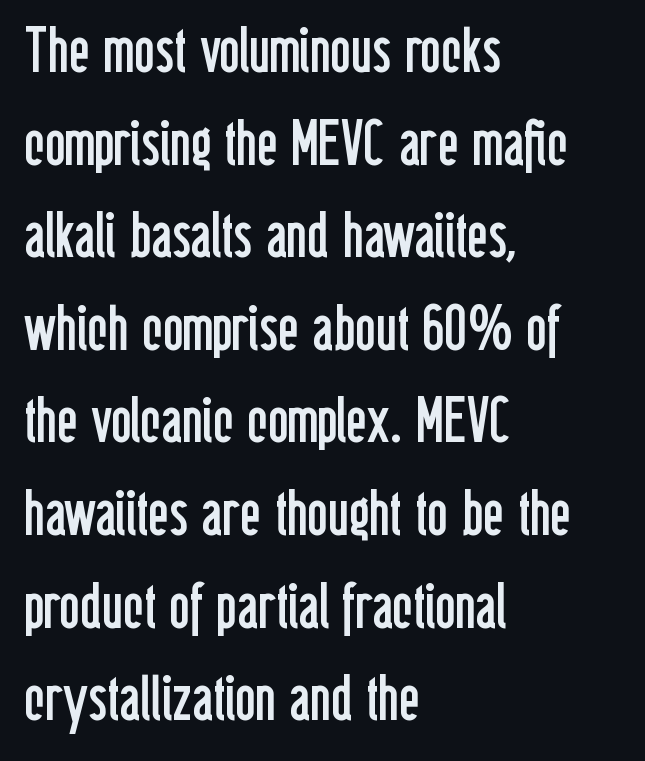
The image shows 63 px regular-weight, condensed sans-serif type, upright; set left-aligned, normal line spacing (1.47x), normal letter spacing, not underlined; low stroke contrast and a medium x-height.
